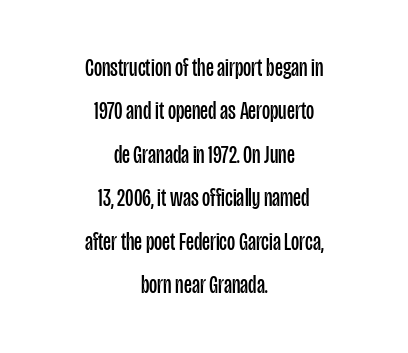
{"italic": "no", "bold": "no", "underline": "no", "align": "center", "line_spacing_ratio": 1.74, "letter_spacing": "normal", "letter_spacing_em": 0.0, "glyph_px": 25}
